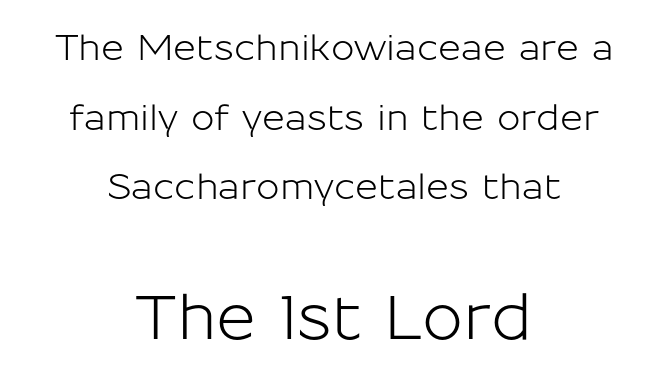
{"serif": "no", "italic": "no", "width": "normal", "stroke_contrast": "low", "x_height": "medium", "monospaced": "no", "underline": "no", "align": "center", "line_spacing": "loose", "line_spacing_ratio": 1.99, "letter_spacing": "normal", "letter_spacing_em": 0.0, "larger_block": "second", "size_ratio": 1.74, "glyph_px": 61}
